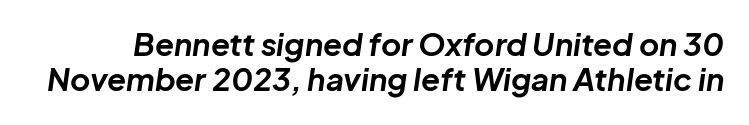
Q: Is the text bold? A: Yes.
Q: Is the text italic (slanted)? A: Yes, it leans right by about 8 degrees.
Q: Is the text underlined? A: No.
Q: Is the spacing between letters normal or unusually wide? A: Normal.
Q: Is the spacing between lines tight, normal or loose? A: Tight.
Q: Width (condensed, normal, or wide)? A: Normal.
Q: Stroke contrast? A: Low.
Q: x-height? A: Medium.
Q: Monospaced? A: No.
